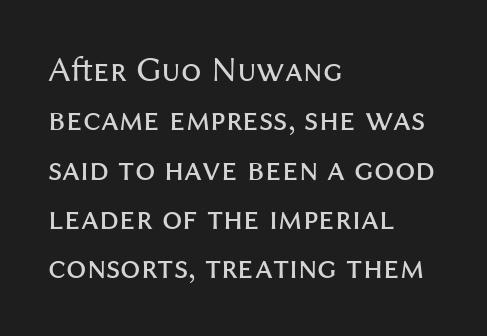
The image shows 36 px regular-weight sans-serif type, upright; set left-aligned, normal line spacing (1.37x), normal letter spacing, not underlined; medium stroke contrast and a medium x-height.
